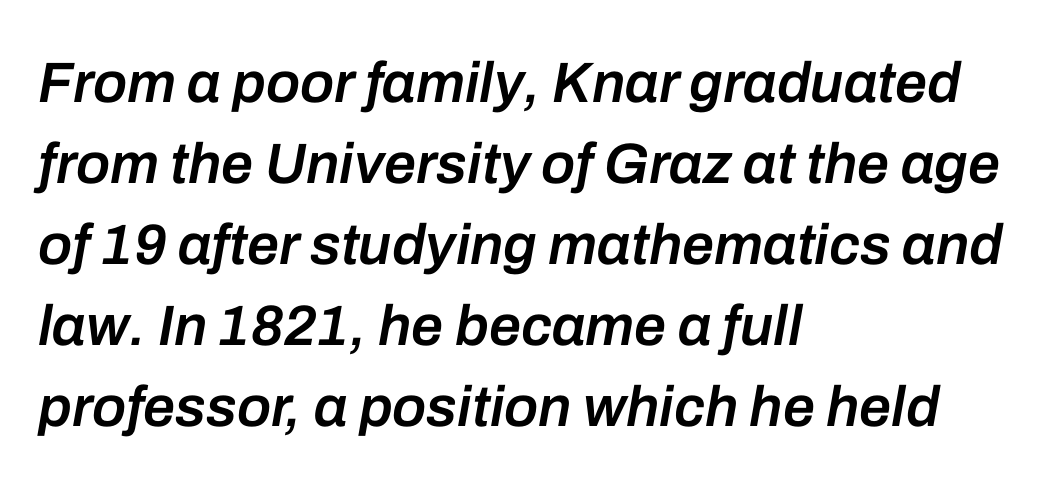
Quick note: interline space is typical. Tall strokes in this sample are angled rather than plumb. A classic flush-left, rag-right setting is used for this passage. Type without underlining.
